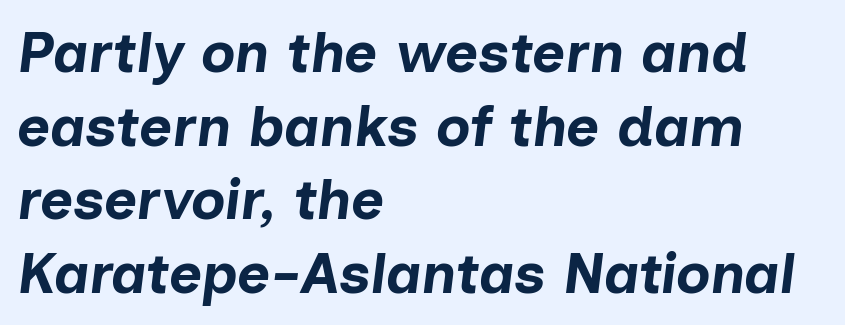
Slanted lettering throughout. Spacing verdict: proportional, widths tailored to each character. The rows are spaced the way most documents space them. Plain, unruled lines of type.
